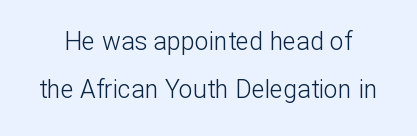
The weight would be labelled regular, book, light, or lighter still. The baseline area is clear. The vertical gap from one line to the next is large. Between one letter and the next there's only the usual sliver of space.
